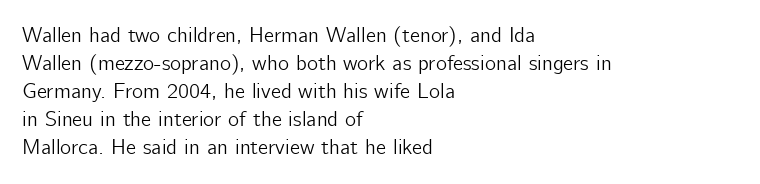
The image shows 21 px text type, upright; set left-aligned, normal line spacing (1.33x), normal letter spacing, not underlined.
